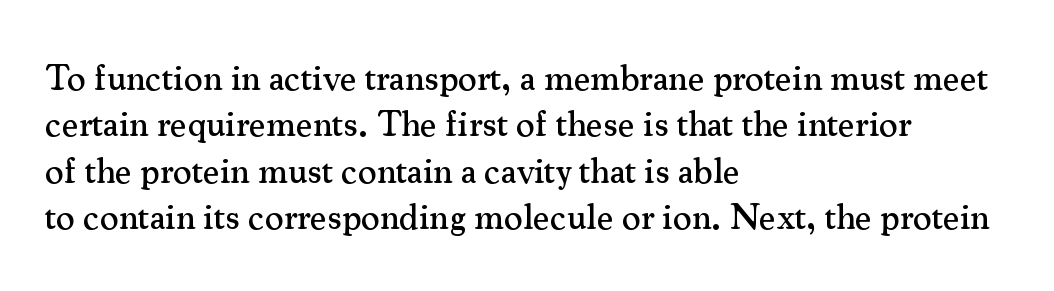
The image shows 36 px serif type, upright; set left-aligned, normal line spacing (1.29x), normal letter spacing, not underlined; medium stroke contrast and a small x-height.
